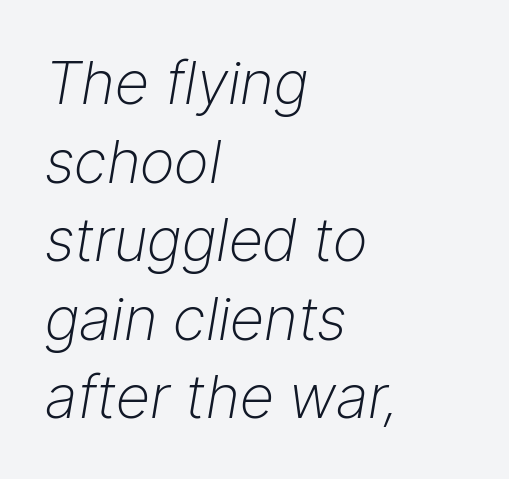
{"italic": "yes", "lean": "right", "slant_degrees": 9, "bold": "no", "weight": "light", "width": "normal", "stroke_contrast": "low", "x_height": "medium", "monospaced": "no", "underline": "no", "align": "left", "line_spacing": "normal", "line_spacing_ratio": 1.31, "letter_spacing": "normal", "letter_spacing_em": 0.0, "glyph_px": 60}
